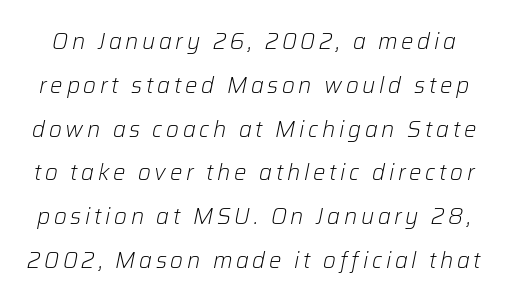
The image shows 22 px text type, italic (leaning right); set loose line spacing (1.99x), not underlined.
